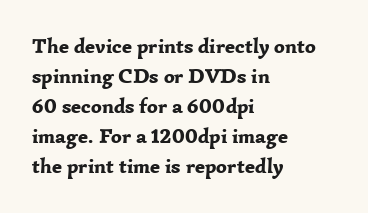
Q: Is the text bold? A: Yes.
Q: Is the text italic (slanted)? A: No, it is upright.
Q: Is the text underlined? A: No.
Q: How is the paragraph aligned? A: Left-aligned.
Q: Is the spacing between letters normal or unusually wide? A: Normal.
Q: Is the spacing between lines tight, normal or loose? A: Normal.
